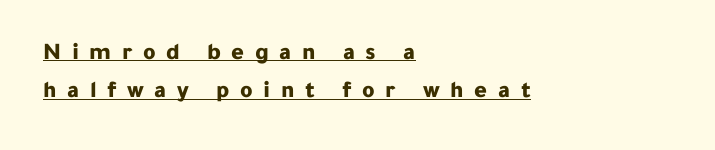
The image shows 24 px bold type, upright; set left-aligned, normal line spacing (1.6x), unusually wide letter spacing (+0.44 em), underlined.
